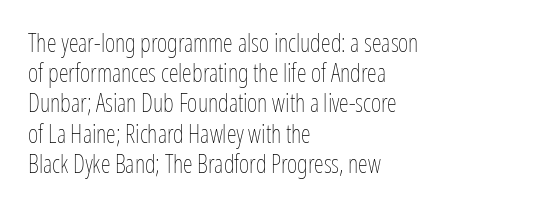
{"italic": "no", "bold": "no", "underline": "no", "align": "left", "line_spacing_ratio": 1.21, "letter_spacing": "normal", "letter_spacing_em": 0.0, "glyph_px": 25}
